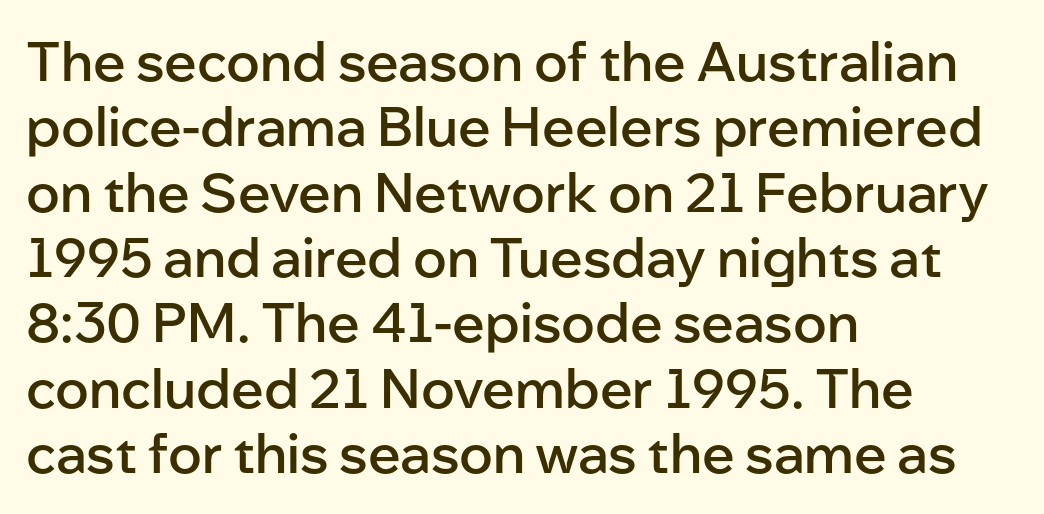
Q: Is the text bold? A: Semi-bold.
Q: Is the text italic (slanted)? A: No, it is upright.
Q: Is the typeface a serif or a sans-serif typeface? A: Sans-serif.
Q: Is the text underlined? A: No.
Q: How is the paragraph aligned? A: Left-aligned.
Q: Is the spacing between letters normal or unusually wide? A: Normal.
Q: Width (condensed, normal, or wide)? A: Normal.
Q: Stroke contrast? A: Low.
Q: x-height? A: Medium.
Q: Monospaced? A: No.
